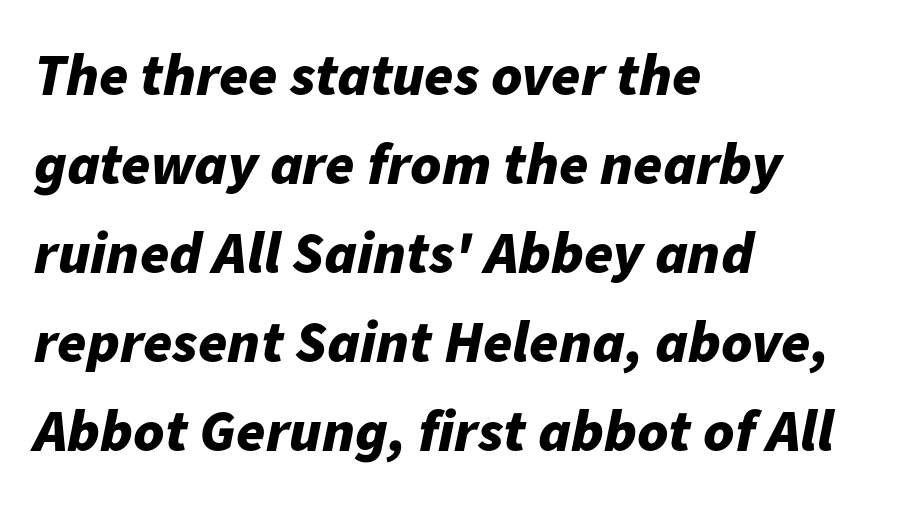
Q: Is the text bold? A: Yes.
Q: Is the text italic (slanted)? A: Yes, it leans right by about 11 degrees.
Q: Is the text underlined? A: No.
Q: How is the paragraph aligned? A: Left-aligned.
Q: Is the spacing between letters normal or unusually wide? A: Normal.
Q: Is the spacing between lines tight, normal or loose? A: Normal.
Q: Width (condensed, normal, or wide)? A: Normal.
Q: Stroke contrast? A: Low.
Q: x-height? A: Medium.
Q: Monospaced? A: No.
